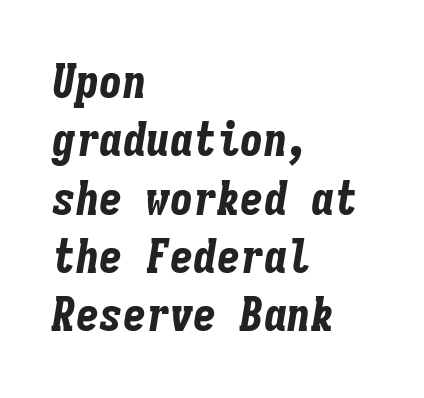
These lines are rendered in a fixed-pitch font. Observe the ordinary spacing: letters are neighbours, not strangers. Observe the lean: these are italic letterforms. Typographic density is high because the face is bold. The ragged edge is on the right, which tells us the setting is flush left.
